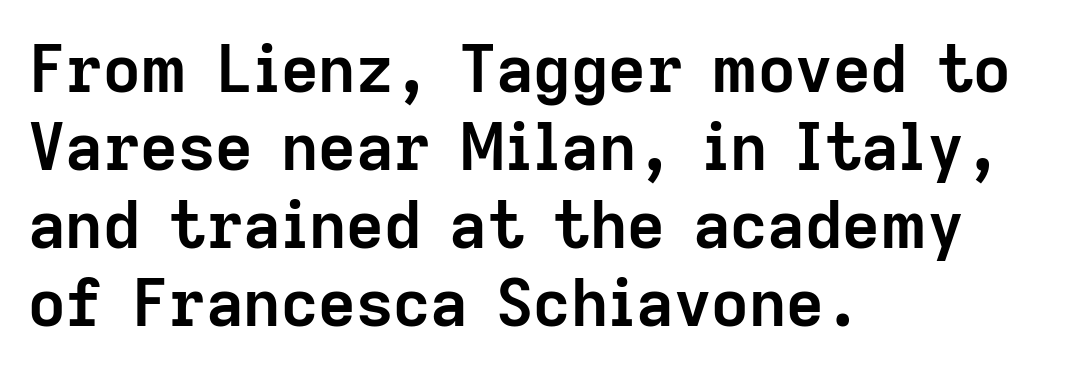
The image shows 65 px semibold sans-serif type, upright; set left-aligned, line spacing 1.2x, normal letter spacing, not underlined; low stroke contrast and a medium x-height.
